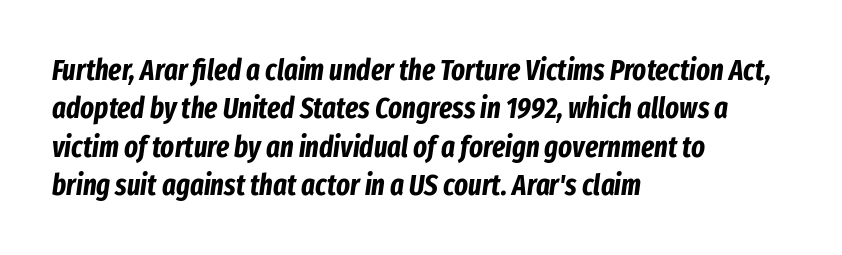
This is oblique type, the kind used for emphasis or titles. The characters look thick and weighty, a clear bold. Lines of text with bare space underneath. Proportional: the letters do not fall into vertical columns. Where is the straight margin? On the left. Regular leading.
